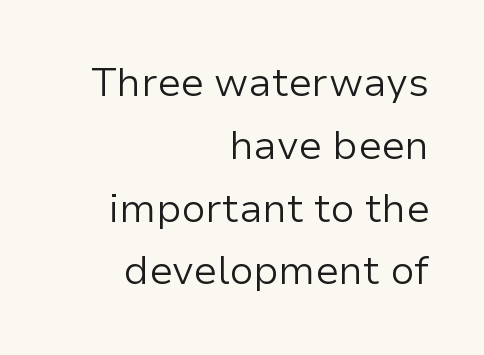
The image shows 40 px light sans-serif type, upright; set right-aligned, normal line spacing (1.57x), normal letter spacing, not underlined; low stroke contrast and a medium x-height.
